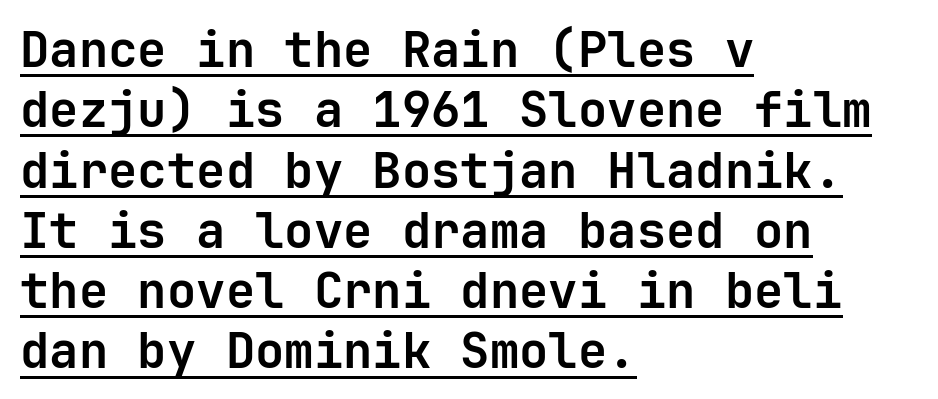
The image shows 49 px semibold sans-serif type, upright; set left-aligned, line spacing 1.23x, normal letter spacing, underlined; low stroke contrast and a medium x-height.
